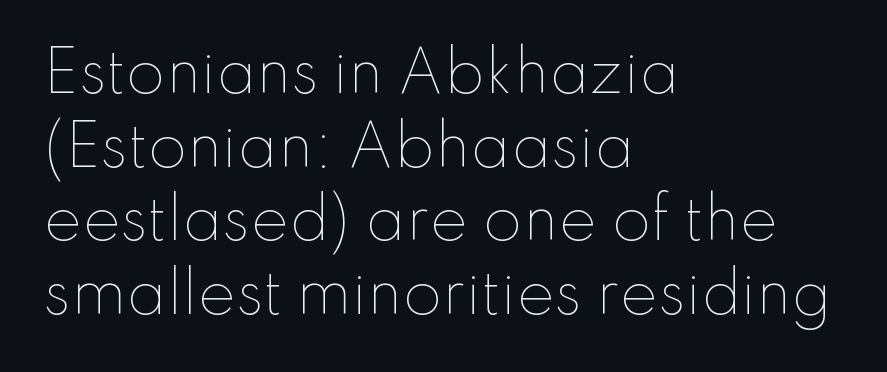
Baseline-to-baseline distance is the conventional proportion of letter height. The letterforms sit shoulder to shoulder at normal distance. Is this a fixed-width face? No — the glyphs have proportional, varying widths. Reading down the block, your eye returns to a fixed left position each line.
